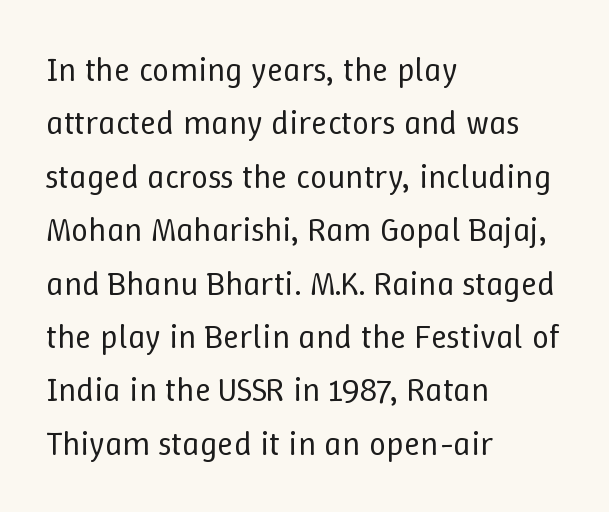
No chunkiness to these letters — they're not bold. Do the characters align in a grid? No, the font is proportional. Vertical spacing — default. The specimen omits any rule beneath the text block's lines.
